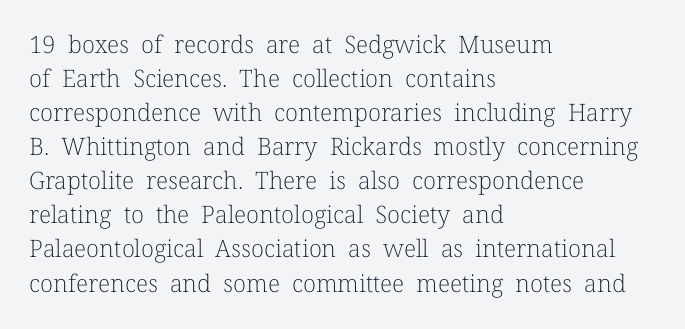
Q: Is the text bold? A: No.
Q: Is the text italic (slanted)? A: No, it is upright.
Q: Is the text underlined? A: No.
Q: How is the paragraph aligned? A: Left-aligned.
Q: Is the spacing between letters normal or unusually wide? A: Normal.
Q: Is the spacing between lines tight, normal or loose? A: Normal.
